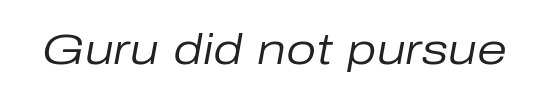
The typeface has the unassuming heft of standard copy or less. The rendering uses natural spacing where letterforms have individual widths. Honestly, the letter spacing is just normal — you wouldn't notice it. In terms of posture, this sample is oblique. Descenders are the only things crossing below the line.
